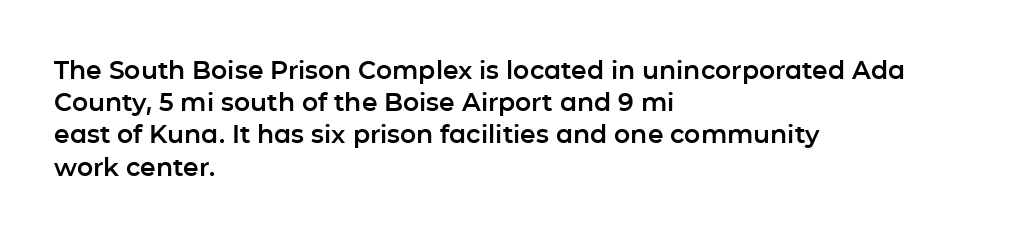
The image shows 25 px text type, upright; set left-aligned, normal line spacing (1.29x), normal letter spacing, not underlined.
